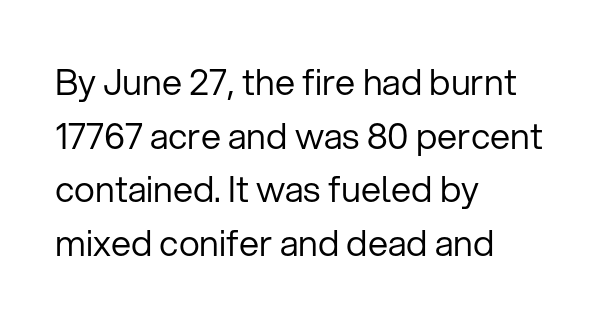
{"serif": "no", "italic": "no", "bold": "no", "weight": "regular", "width": "normal", "stroke_contrast": "low", "x_height": "medium", "monospaced": "no", "underline": "no", "align": "left", "line_spacing": "normal", "line_spacing_ratio": 1.49, "letter_spacing": "normal", "letter_spacing_em": 0.0, "glyph_px": 36}
